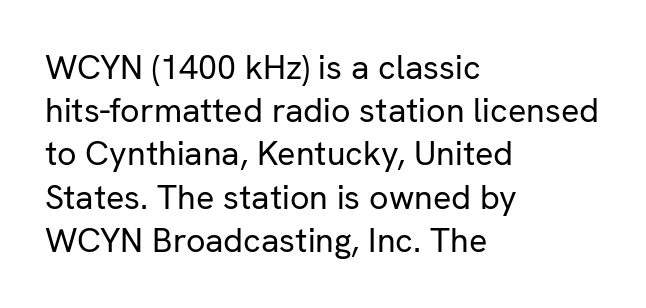
Q: Is the text bold? A: No.
Q: Is the text italic (slanted)? A: No, it is upright.
Q: Is the typeface a serif or a sans-serif typeface? A: Sans-serif.
Q: Is the text underlined? A: No.
Q: How is the paragraph aligned? A: Left-aligned.
Q: Is the spacing between letters normal or unusually wide? A: Normal.
Q: Is the spacing between lines tight, normal or loose? A: Normal.
Q: Width (condensed, normal, or wide)? A: Normal.
Q: Stroke contrast? A: Low.
Q: x-height? A: Medium.
Q: Monospaced? A: No.
